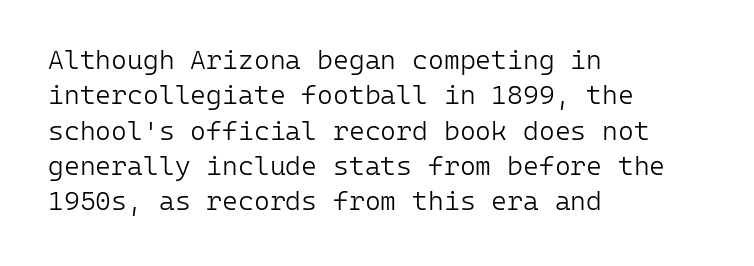
Line beginnings align vertically; line endings do not. The typography opts for an upright posture over an oblique one. Baseline-to-baseline distance is the conventional proportion of letter height. The characters are drawn with everyday or finer stroke widths. Here the glyphs are tracked normally, forming tight word shapes.
